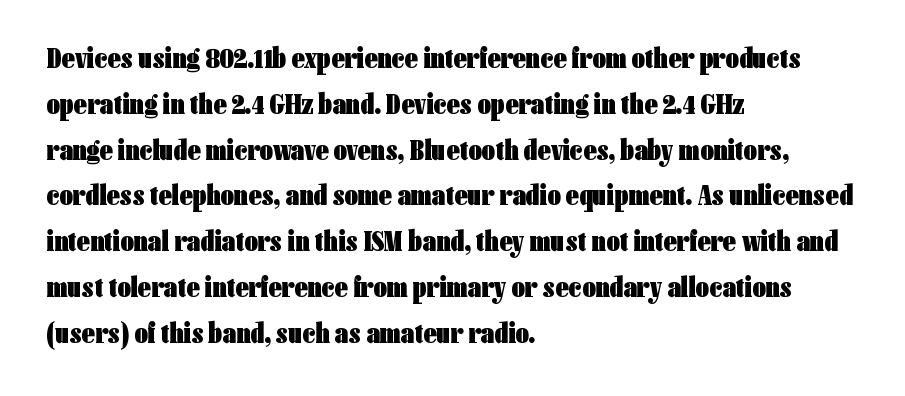
Type style note: lacks serifs. The rendering anchors every line to the left-hand side. This is roman type, the default non-slanted kind. A typesetter would call this leading conventional body-copy spacing. On the weight axis this lands at bold, roughly 700. Spacing verdict: proportional, widths tailored to each character.
